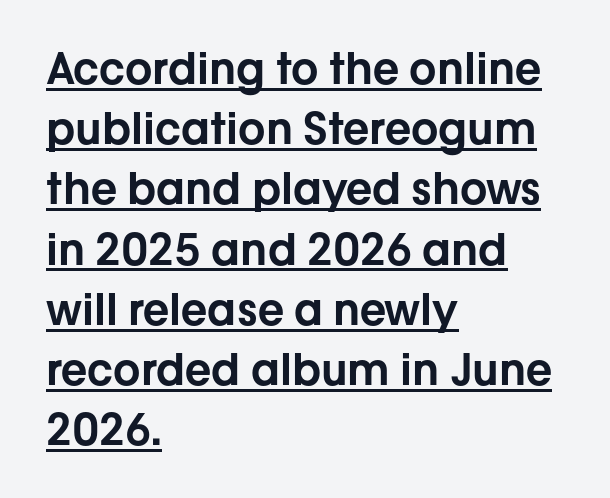
Q: Is the text italic (slanted)? A: No, it is upright.
Q: Is the typeface a serif or a sans-serif typeface? A: Sans-serif.
Q: Is the text underlined? A: Yes.
Q: How is the paragraph aligned? A: Left-aligned.
Q: Is the spacing between letters normal or unusually wide? A: Normal.
Q: Is the spacing between lines tight, normal or loose? A: Normal.
Q: Width (condensed, normal, or wide)? A: Normal.
Q: Stroke contrast? A: Low.
Q: x-height? A: Medium.
Q: Monospaced? A: No.
